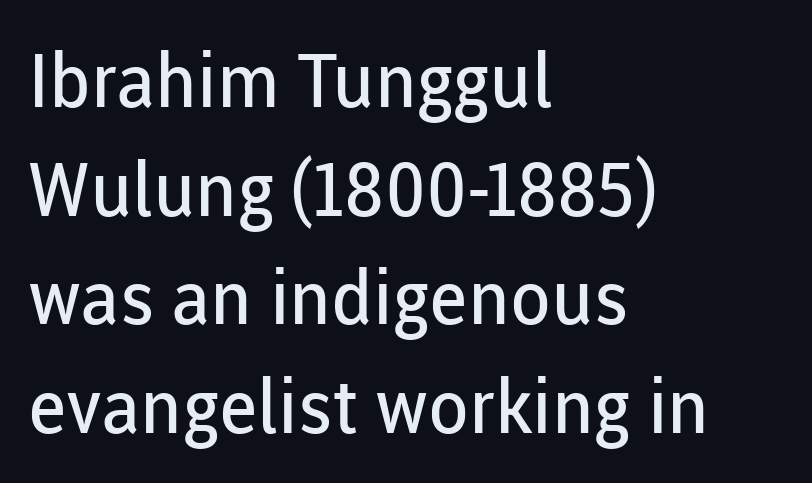
The image shows 75 px regular-weight sans-serif type, upright; set left-aligned, normal line spacing (1.45x), normal letter spacing, not underlined; low stroke contrast and a medium x-height.
